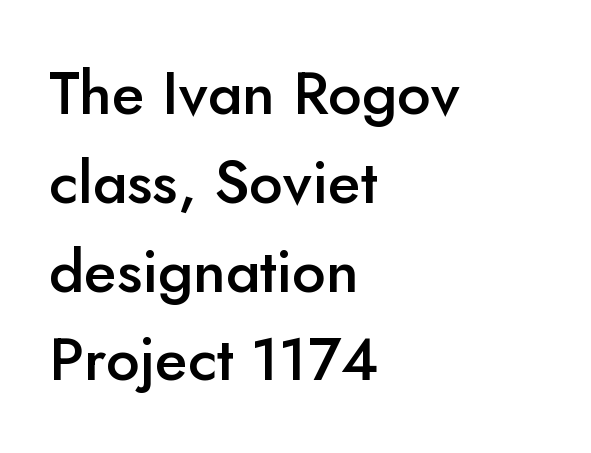
Which margin do the lines hug? The left one — the right edge is uneven. Each row of text sits above clean, open space. Weight check: semibold — heavier than regular, not quite bold. Check where the strokes stop: nothing finishes them off — pure sans.
